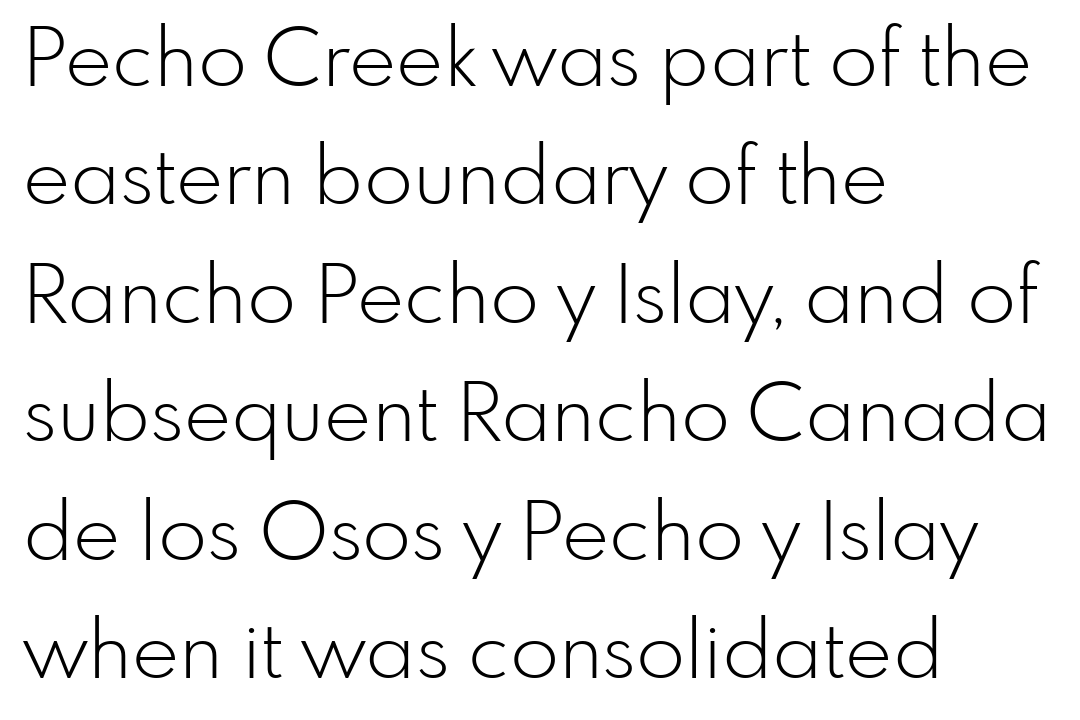
{"serif": "no", "italic": "no", "bold": "no", "weight": "light", "width": "normal", "stroke_contrast": "low", "x_height": "small", "monospaced": "no", "underline": "no", "align": "left", "line_spacing": "normal", "line_spacing_ratio": 1.48, "letter_spacing": "normal", "letter_spacing_em": 0.0, "glyph_px": 80}
